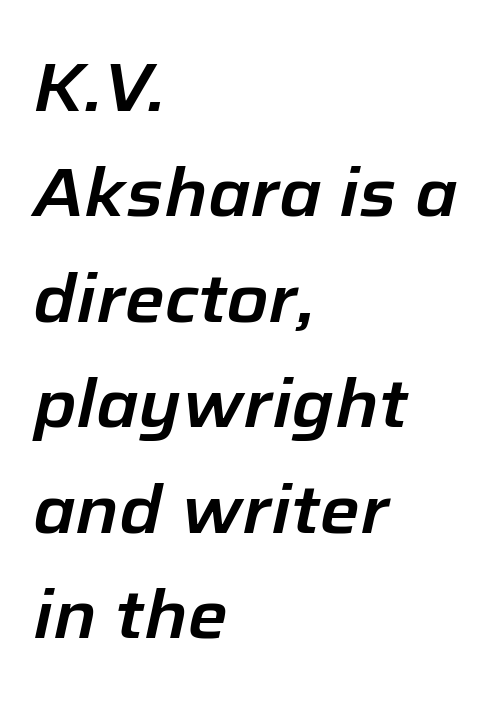
The image shows 68 px text type, italic (leaning right); set left-aligned, normal line spacing (1.55x), normal letter spacing, not underlined; low stroke contrast and a medium x-height.
